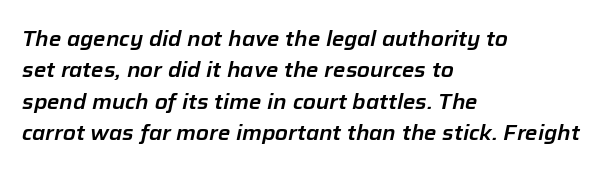
Q: Is the text italic (slanted)? A: Yes, it leans right by about 12 degrees.
Q: Is the text underlined? A: No.
Q: How is the paragraph aligned? A: Left-aligned.
Q: Is the spacing between letters normal or unusually wide? A: Normal.
Q: Is the spacing between lines tight, normal or loose? A: Normal.
